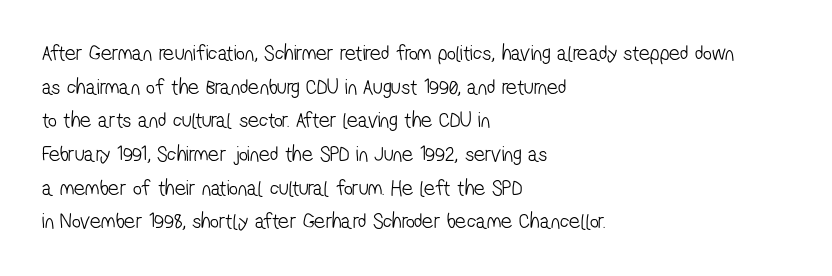
The strokes carry an ordinary text weight at most. Does the copy run flush right? No — it runs flush left. The type is set solid horizontally, with unmodified tracking. Successive baselines arrive at the customary interval. The area under the type is left untouched.
